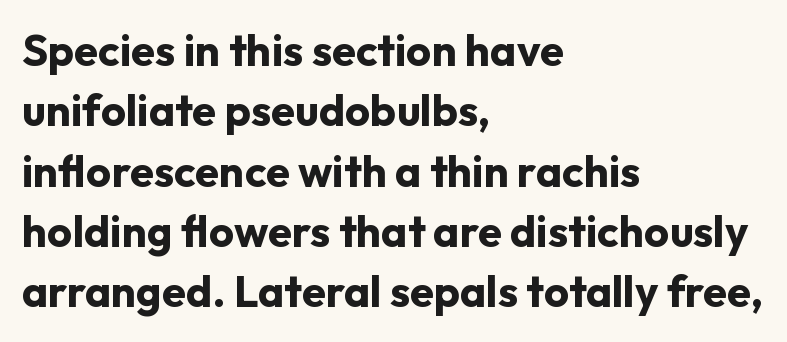
Q: Is the text bold? A: Yes.
Q: Is the text italic (slanted)? A: No, it is upright.
Q: Is the typeface a serif or a sans-serif typeface? A: Sans-serif.
Q: Is the text underlined? A: No.
Q: How is the paragraph aligned? A: Left-aligned.
Q: Is the spacing between letters normal or unusually wide? A: Normal.
Q: Is the spacing between lines tight, normal or loose? A: Normal.
Q: Width (condensed, normal, or wide)? A: Normal.
Q: Stroke contrast? A: Low.
Q: x-height? A: Medium.
Q: Monospaced? A: No.
